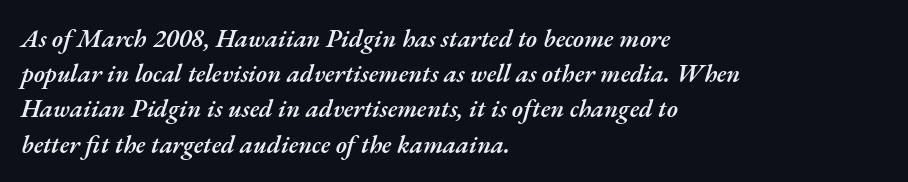
The image shows 25 px text type, italic (leaning right); set left-aligned, normal line spacing (1.41x), normal letter spacing, not underlined.
